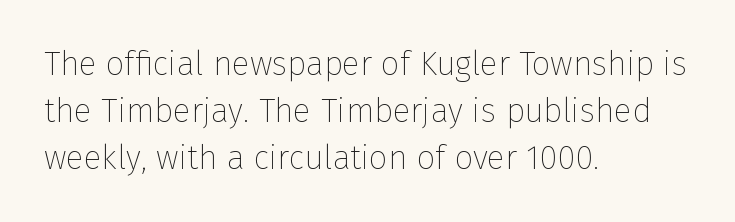
The words here are not underlined. The font sits on the lighter half of the weight spectrum, regular included. In terms of letterspacing, this is plain default setting. Leftover space on each line is placed entirely after the last word. A roman cut, with each character standing at attention.
